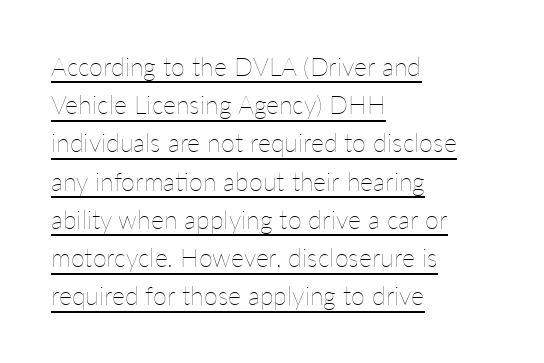
A typesetter would mark this as roman, not italic. Words appear dense and cohesive because spacing is normal. The block of text has a typical density, with ordinary space between rows. Somebody hit Ctrl+U on this one — the words are underlined. Stem width sits at or under what a default text font uses.
